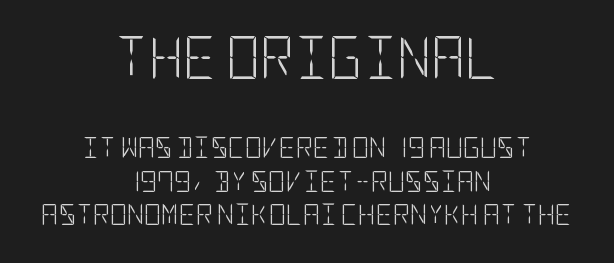
The image shows 42 px light, condensed sans-serif type, upright; set centered, normal line spacing (1.59x), normal letter spacing, not underlined; the first (top) block is 2.0x larger; low stroke contrast and a large x-height.
